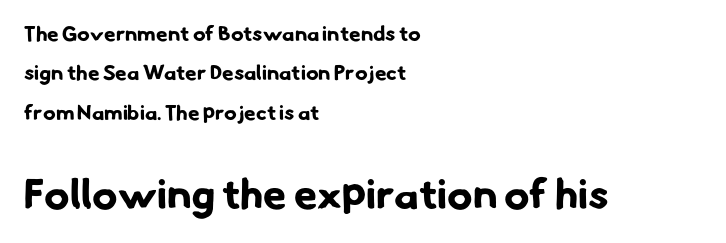
Q: Is the text bold? A: Yes.
Q: Is the typeface a serif or a sans-serif typeface? A: Sans-serif.
Q: Is the text underlined? A: No.
Q: How is the paragraph aligned? A: Left-aligned.
Q: Is the spacing between letters normal or unusually wide? A: Normal.
Q: Which block of text is set in a larger size, the first (top) or the second (bottom)? A: The second (bottom) one.
Q: Width (condensed, normal, or wide)? A: Normal.
Q: Stroke contrast? A: Low.
Q: x-height? A: Small.
Q: Monospaced? A: No.
